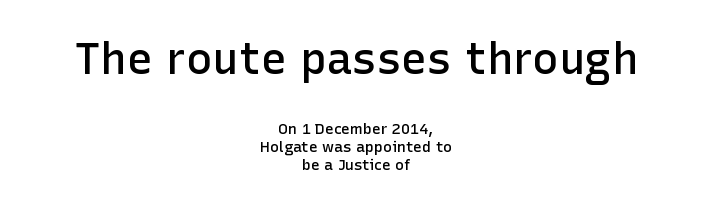
Q: Is the text bold? A: Semi-bold.
Q: Is the text italic (slanted)? A: No, it is upright.
Q: Is the typeface a serif or a sans-serif typeface? A: Sans-serif.
Q: Is the text underlined? A: No.
Q: How is the paragraph aligned? A: Centered.
Q: Is the spacing between letters normal or unusually wide? A: Normal.
Q: Which block of text is set in a larger size, the first (top) or the second (bottom)? A: The first (top) one.
Q: Width (condensed, normal, or wide)? A: Normal.
Q: Stroke contrast? A: Low.
Q: x-height? A: Medium.
Q: Monospaced? A: No.
